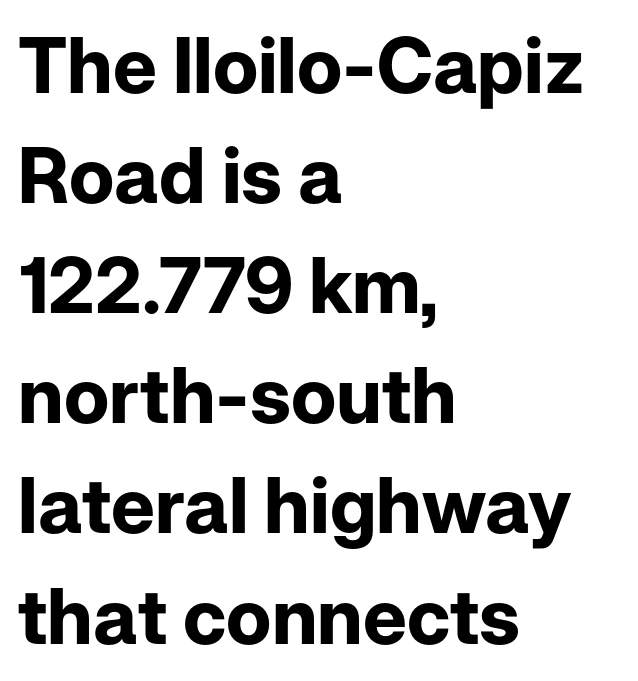
Q: Is the text bold? A: Yes.
Q: Is the text italic (slanted)? A: No, it is upright.
Q: Is the typeface a serif or a sans-serif typeface? A: Sans-serif.
Q: Is the text underlined? A: No.
Q: How is the paragraph aligned? A: Left-aligned.
Q: Is the spacing between letters normal or unusually wide? A: Normal.
Q: Is the spacing between lines tight, normal or loose? A: Normal.
Q: Width (condensed, normal, or wide)? A: Normal.
Q: Stroke contrast? A: Low.
Q: x-height? A: Medium.
Q: Monospaced? A: No.
